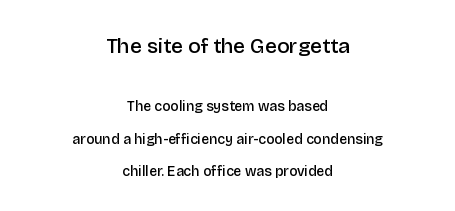
{"italic": "no", "bold": "semi", "underline": "no", "align": "center", "line_spacing": "loose", "line_spacing_ratio": 2.34, "letter_spacing": "normal", "letter_spacing_em": 0.0, "larger_block": "first", "size_ratio": 1.5, "glyph_px": 21}
